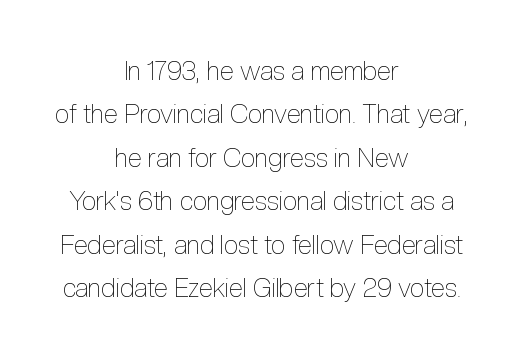
Q: Is the text bold? A: No.
Q: Is the text italic (slanted)? A: No, it is upright.
Q: Is the text underlined? A: No.
Q: How is the paragraph aligned? A: Centered.
Q: Is the spacing between letters normal or unusually wide? A: Normal.
Q: Is the spacing between lines tight, normal or loose? A: Normal.
